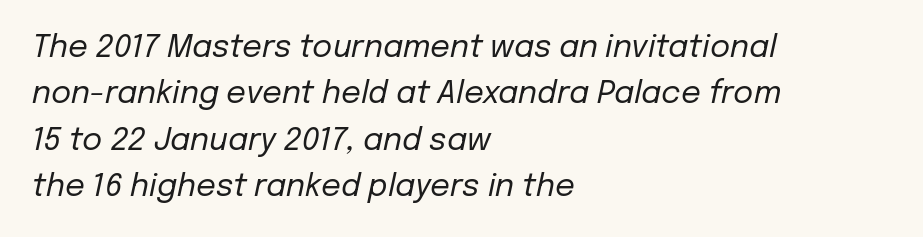
A typesetter would call this leading conventional body-copy spacing. Is this a fixed-width face? No — the glyphs have proportional, varying widths. The space directly below the letters is spotless. Stem width sits at or under what a default text font uses.
